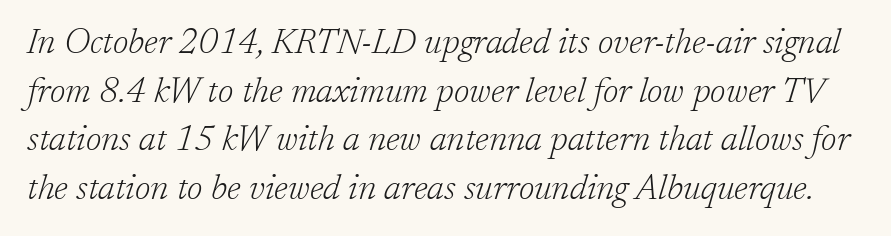
Q: Is the text bold? A: No.
Q: Is the text italic (slanted)? A: Yes, it leans right by about 17 degrees.
Q: Is the typeface a serif or a sans-serif typeface? A: Serif.
Q: Is the text underlined? A: No.
Q: Is the spacing between letters normal or unusually wide? A: Normal.
Q: Is the spacing between lines tight, normal or loose? A: Normal.
Q: Width (condensed, normal, or wide)? A: Normal.
Q: Stroke contrast? A: Low.
Q: x-height? A: Medium.
Q: Monospaced? A: No.
